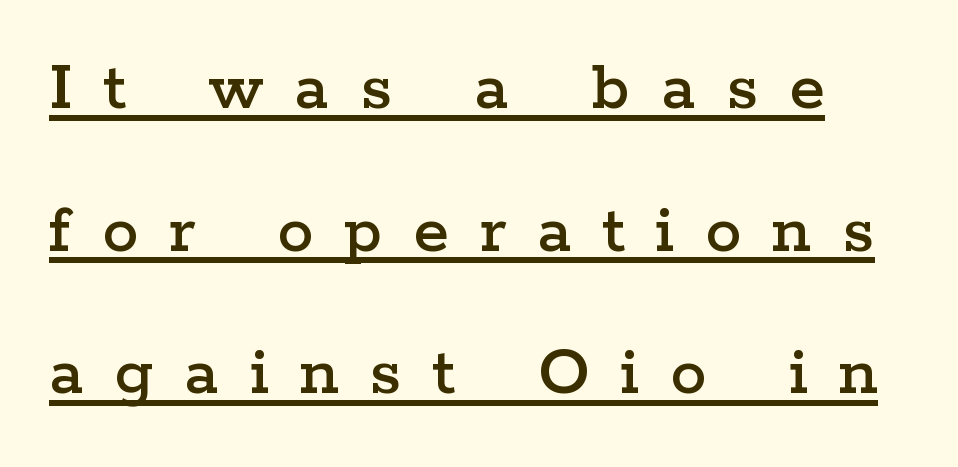
{"serif": "yes", "italic": "no", "width": "wide", "stroke_contrast": "low", "x_height": "medium", "monospaced": "no", "underline": "yes", "line_spacing": "loose", "line_spacing_ratio": 1.98, "letter_spacing": "wide", "letter_spacing_em": 0.43, "glyph_px": 72}
